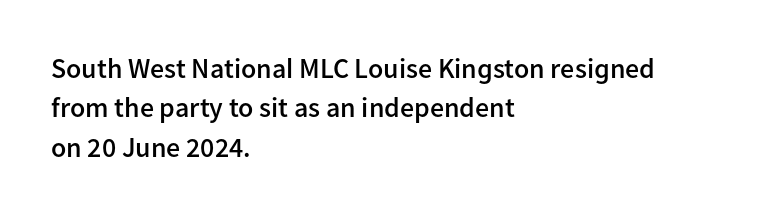
Letterform terminals end flat and unadorned throughout the passage. You could not count columns in this text — the font is proportionally spaced. Short and long lines alike share a common starting point at left. You can tell it's not italic because the verticals are truly vertical. Students, note that the glyphs here touch the page at normal intervals.
